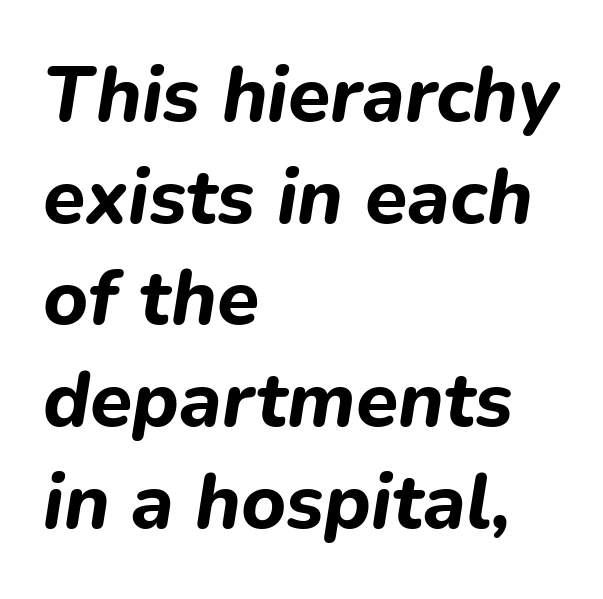
Check the space under the baseline: it is left empty. These lines carry a lot of weight — the face is fully bold. One-word summary of the alignment: left. The letters sit at their default tracking, neither squeezed nor spread. Compared with ordinary roman type, these characters are visibly tilted. Vertical spacing — default.
